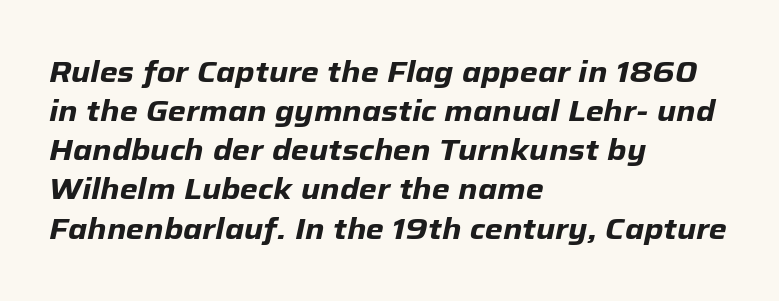
The image shows 29 px heavy type, italic (leaning right); set left-aligned, normal line spacing (1.35x), normal letter spacing, not underlined; low stroke contrast and a medium x-height.
